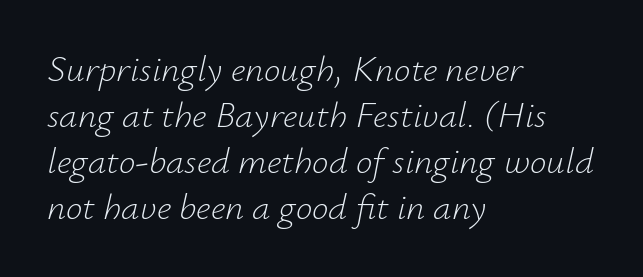
Each letter keeps its own natural width here, so spacing adapts to shape. Quick note: underline off. Quick note: italic. Casual observation: everything's shoved over to the left. The font is comparable to plain body text, perhaps lighter. How are the letters spaced? Ordinarily, with no added tracking.
